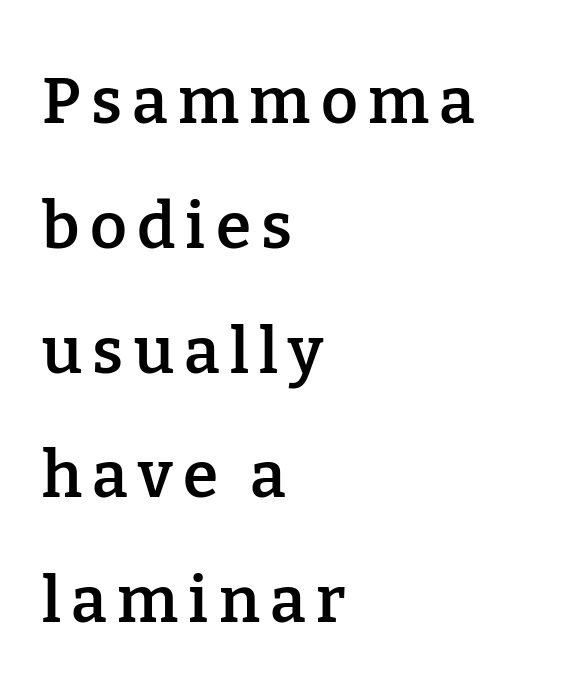
Q: Is the text bold? A: Semi-bold.
Q: Is the text italic (slanted)? A: No, it is upright.
Q: Is the typeface a serif or a sans-serif typeface? A: Serif.
Q: Is the text underlined? A: No.
Q: How is the paragraph aligned? A: Left-aligned.
Q: Is the spacing between lines tight, normal or loose? A: Loose.
Q: Width (condensed, normal, or wide)? A: Normal.
Q: Stroke contrast? A: Low.
Q: x-height? A: Medium.
Q: Monospaced? A: No.
